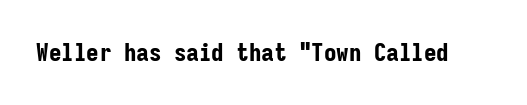
Q: Is the text bold? A: Yes.
Q: Is the text italic (slanted)? A: No, it is upright.
Q: Is the text underlined? A: No.
Q: Is the spacing between letters normal or unusually wide? A: Normal.
